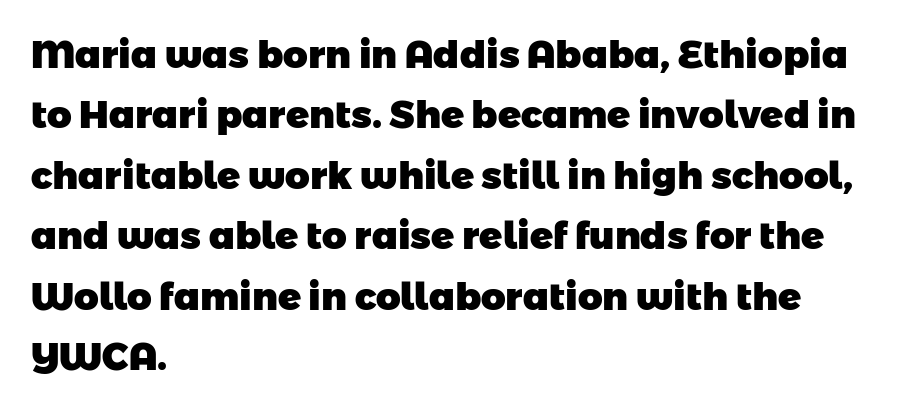
{"serif": "no", "bold": "yes", "weight": "heavy", "width": "normal", "stroke_contrast": "low", "x_height": "medium", "monospaced": "no", "underline": "no", "align": "left", "line_spacing": "normal", "line_spacing_ratio": 1.59, "letter_spacing": "normal", "letter_spacing_em": 0.0, "glyph_px": 38}
